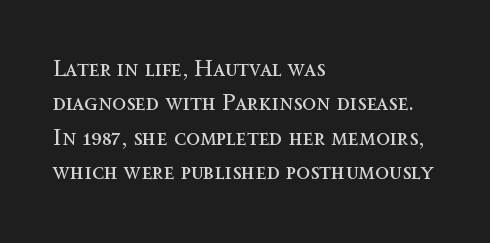
The image shows 23 px text type, upright; set left-aligned, normal line spacing (1.5x), normal letter spacing, not underlined.
